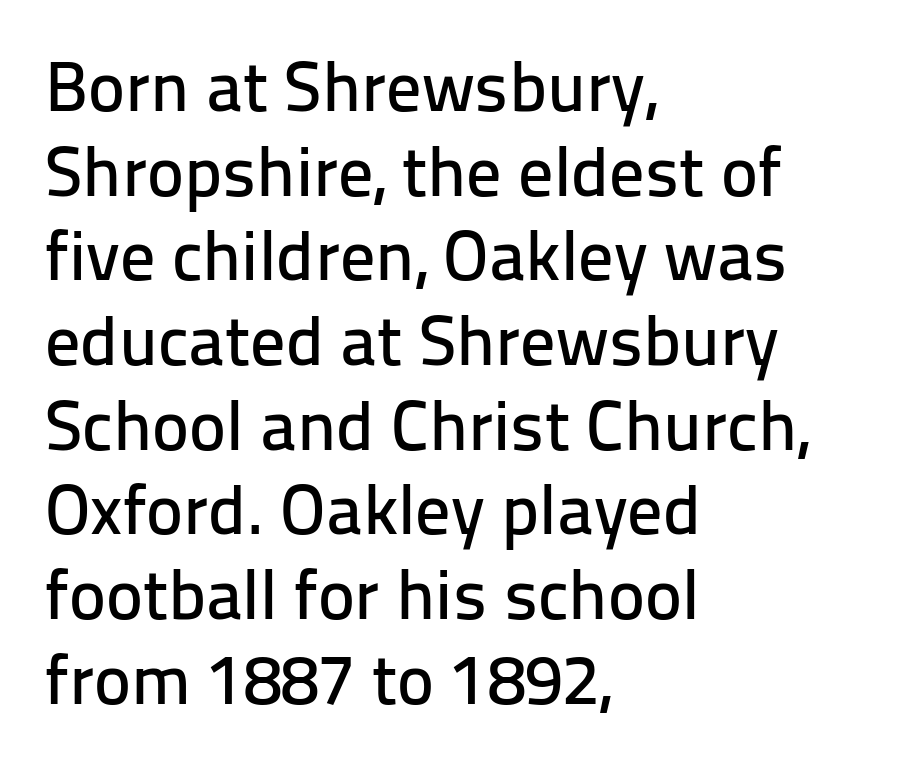
Q: Is the text italic (slanted)? A: No, it is upright.
Q: Is the typeface a serif or a sans-serif typeface? A: Sans-serif.
Q: Is the text underlined? A: No.
Q: How is the paragraph aligned? A: Left-aligned.
Q: Is the spacing between letters normal or unusually wide? A: Normal.
Q: Width (condensed, normal, or wide)? A: Normal.
Q: Stroke contrast? A: Low.
Q: x-height? A: Medium.
Q: Monospaced? A: No.
